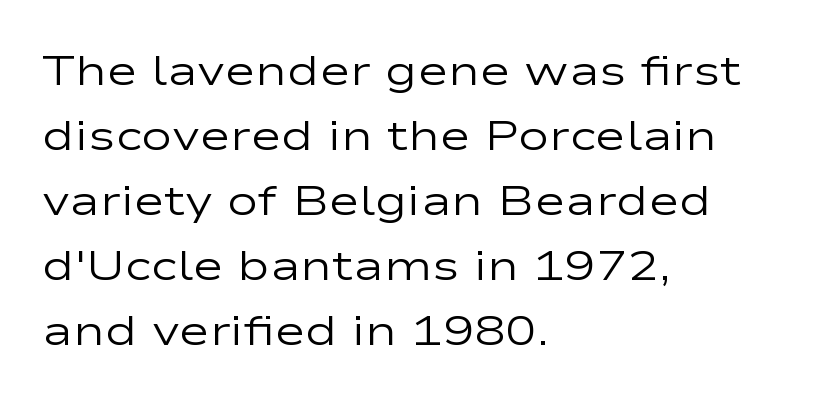
The image shows 42 px regular-weight, wide sans-serif type, upright; set left-aligned, normal line spacing (1.55x), normal letter spacing, not underlined; low stroke contrast and a medium x-height.
